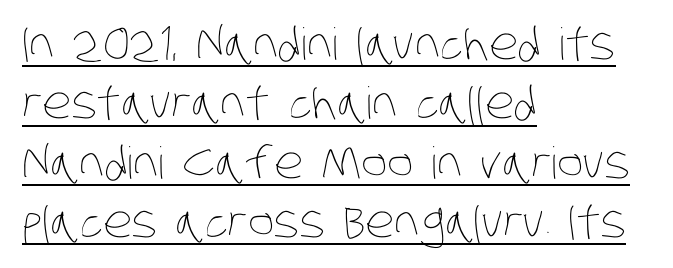
Q: Is the text bold? A: No.
Q: Is the text underlined? A: Yes.
Q: How is the paragraph aligned? A: Left-aligned.
Q: Is the spacing between letters normal or unusually wide? A: Normal.
Q: Is the spacing between lines tight, normal or loose? A: Normal.
Q: Width (condensed, normal, or wide)? A: Condensed.
Q: Stroke contrast? A: Low.
Q: x-height? A: Large.
Q: Monospaced? A: No.
